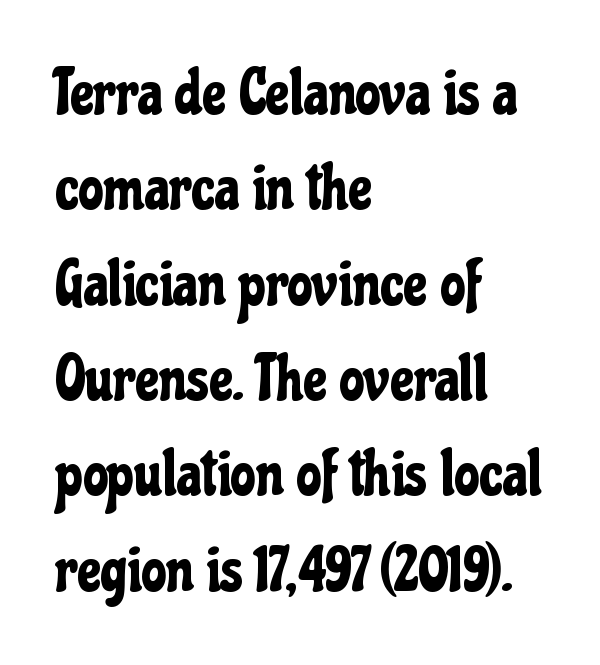
Q: Is the text italic (slanted)? A: No, it is upright.
Q: Is the typeface a serif or a sans-serif typeface? A: Sans-serif.
Q: Is the text underlined? A: No.
Q: How is the paragraph aligned? A: Left-aligned.
Q: Is the spacing between letters normal or unusually wide? A: Normal.
Q: Is the spacing between lines tight, normal or loose? A: Normal.
Q: Width (condensed, normal, or wide)? A: Condensed.
Q: Stroke contrast? A: Low.
Q: x-height? A: Medium.
Q: Monospaced? A: No.
